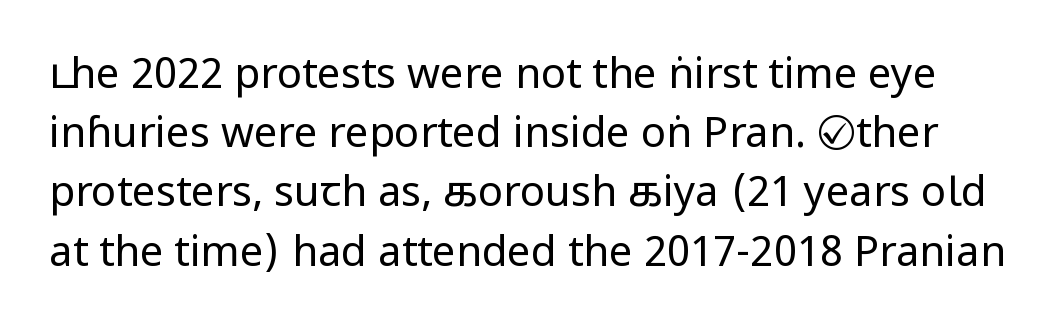
Q: Is the text bold? A: No.
Q: Is the text italic (slanted)? A: No, it is upright.
Q: Is the typeface a serif or a sans-serif typeface? A: Sans-serif.
Q: Is the text underlined? A: No.
Q: Is the spacing between letters normal or unusually wide? A: Normal.
Q: Is the spacing between lines tight, normal or loose? A: Normal.
Q: Width (condensed, normal, or wide)? A: Condensed.
Q: Stroke contrast? A: Low.
Q: x-height? A: Large.
Q: Monospaced? A: No.
